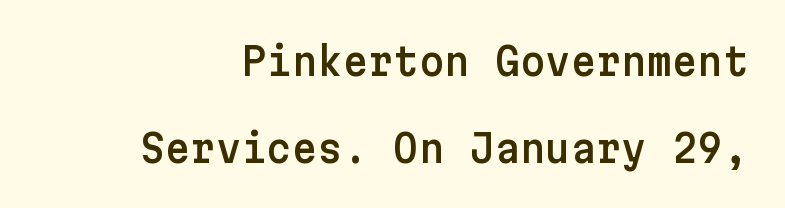
Underline: absent. This rendering leaves character spacing at its baseline value. This sample trades compactness for vertical openness between lines. Observe the absence of serifs on each vertical stroke in this sample. Style check: upright.
